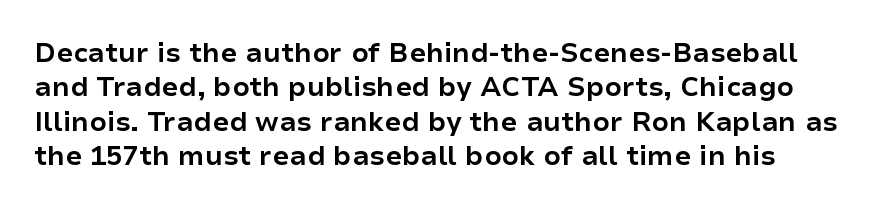
The image shows 27 px bold type, upright; set normal line spacing (1.27x), normal letter spacing, not underlined.
